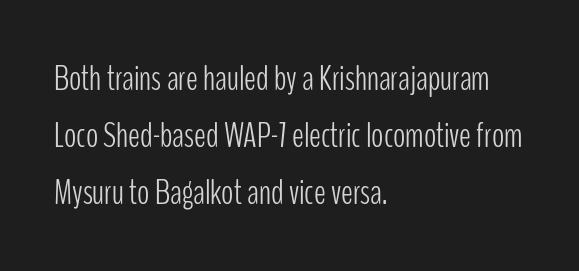
{"serif": "no", "italic": "no", "bold": "no", "weight": "light", "width": "condensed", "stroke_contrast": "low", "x_height": "medium", "monospaced": "no", "underline": "no", "align": "left", "line_spacing": "normal", "line_spacing_ratio": 1.58, "letter_spacing": "normal", "letter_spacing_em": 0.0, "glyph_px": 36}
